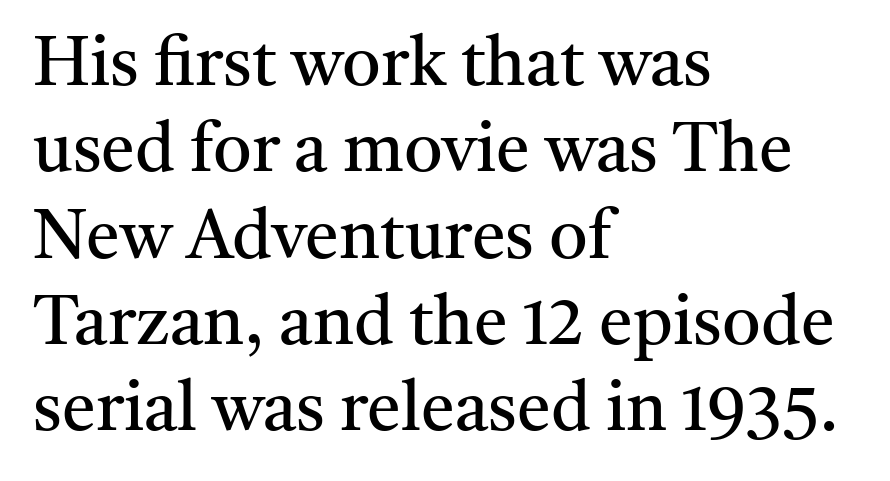
Q: Is the text bold? A: No.
Q: Is the text italic (slanted)? A: No, it is upright.
Q: Is the typeface a serif or a sans-serif typeface? A: Serif.
Q: Is the text underlined? A: No.
Q: How is the paragraph aligned? A: Left-aligned.
Q: Is the spacing between letters normal or unusually wide? A: Normal.
Q: Is the spacing between lines tight, normal or loose? A: Normal.
Q: Width (condensed, normal, or wide)? A: Normal.
Q: Stroke contrast? A: Medium.
Q: x-height? A: Medium.
Q: Monospaced? A: No.
